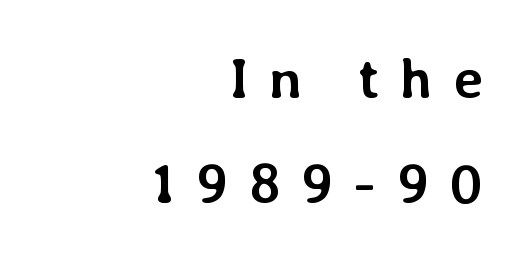
{"italic": "no", "bold": "yes", "weight": "semibold", "width": "normal", "stroke_contrast": "low", "x_height": "medium", "monospaced": "no", "underline": "no", "align": "right", "line_spacing_ratio": 1.87, "letter_spacing": "wide", "letter_spacing_em": 0.37, "glyph_px": 56}
